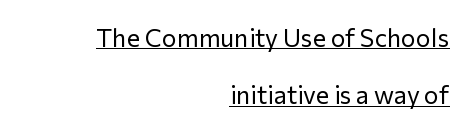
{"italic": "no", "bold": "no", "underline": "yes", "align": "right", "line_spacing": "loose", "line_spacing_ratio": 2.3, "letter_spacing": "normal", "letter_spacing_em": 0.0, "glyph_px": 25}
